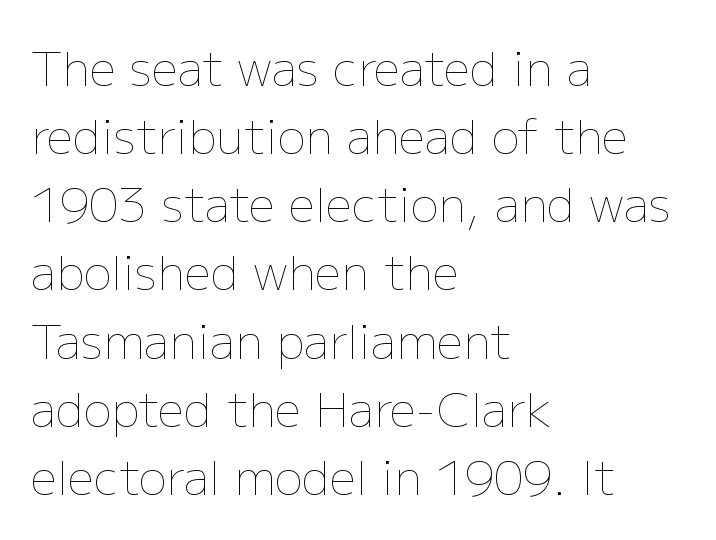
The strip under each line holds only bare page. Looks like regular typesetting: each glyph gets only the width it needs. Weight: not bold — regular or lighter. Honestly, the letter spacing is just normal — you wouldn't notice it. Students, observe: this is what conventionally led text looks like.
